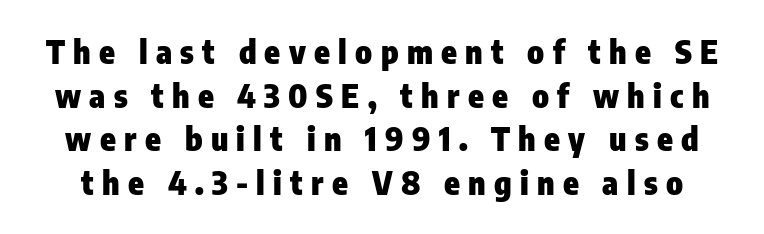
The passage shown is typed in a proportional face where columns would drift. In terms of weight, the rendering is a true, heavy bold. Interline gaps are of average width in this sample. A typesetter would label this face a sans.
